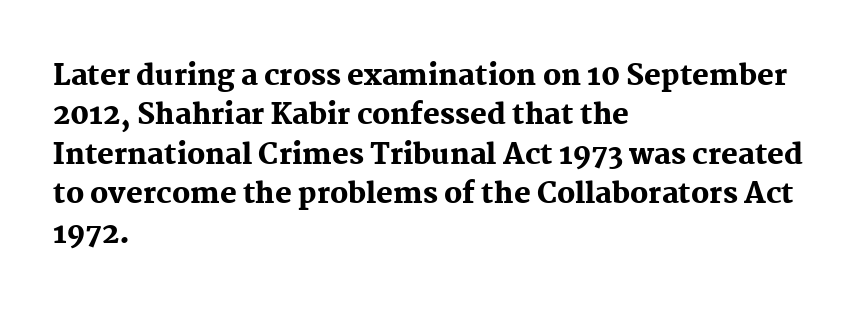
The image shows 28 px heavy serif type, upright; set left-aligned, normal line spacing (1.41x), normal letter spacing, not underlined; medium stroke contrast and a medium x-height.
